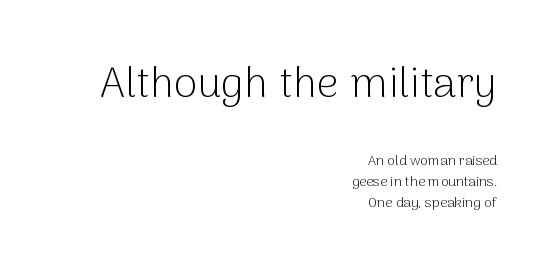
The image shows 43 px light sans-serif type, upright; set right-aligned, normal line spacing (1.5x), normal letter spacing, not underlined; the first (top) block is 3.07x larger; low stroke contrast and a medium x-height.
